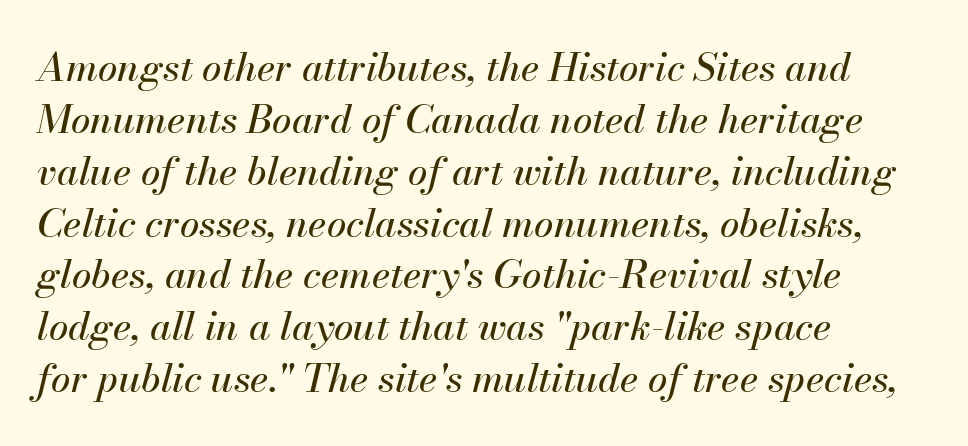
This rendering leaves character spacing at its baseline value. Where is the straight margin? On the left. The rendering uses natural spacing where letterforms have individual widths. The vertical gap from one line to the next is medium.
